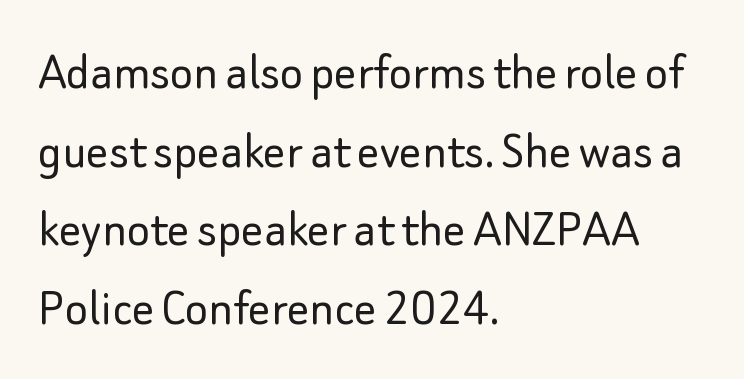
{"serif": "no", "italic": "no", "bold": "no", "weight": "light", "width": "normal", "stroke_contrast": "low", "x_height": "small", "monospaced": "no", "underline": "no", "align": "left", "line_spacing": "normal", "line_spacing_ratio": 1.43, "letter_spacing": "normal", "letter_spacing_em": 0.0, "glyph_px": 55}
